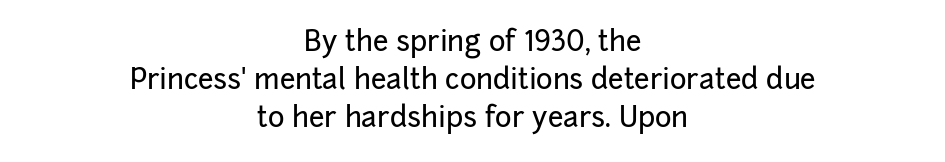
Plain, unruled lines of type. The vertical gap from one line to the next is medium. Caption: standard tracking, unaltered. This sample has the flowing, uneven cadence of proportional lettering. This is the regular roman posture of the typeface. Caption: multi-line text, centered on the measure.
